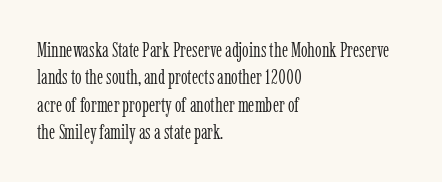
Q: Is the text bold? A: No.
Q: Is the text italic (slanted)? A: No, it is upright.
Q: Is the text underlined? A: No.
Q: How is the paragraph aligned? A: Left-aligned.
Q: Is the spacing between letters normal or unusually wide? A: Normal.
Q: Is the spacing between lines tight, normal or loose? A: Normal.
